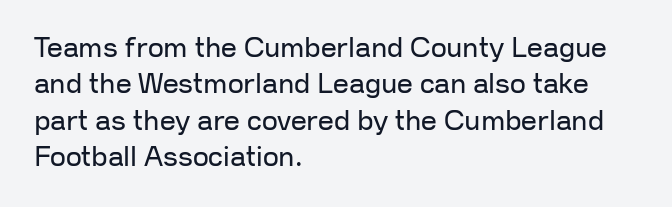
{"serif": "no", "italic": "no", "bold": "no", "weight": "regular", "width": "normal", "stroke_contrast": "low", "x_height": "medium", "monospaced": "no", "underline": "no", "align": "left", "line_spacing": "normal", "line_spacing_ratio": 1.3, "letter_spacing": "normal", "letter_spacing_em": 0.0, "glyph_px": 28}
